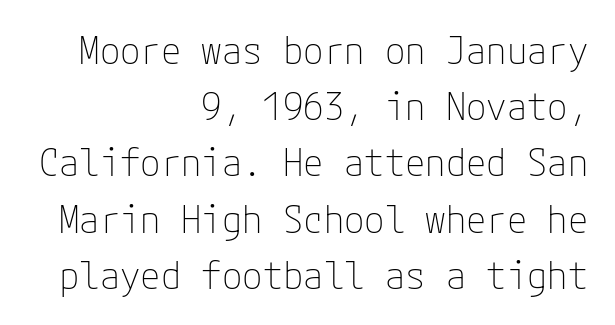
Q: Is the text bold? A: No.
Q: Is the text italic (slanted)? A: No, it is upright.
Q: Is the typeface a serif or a sans-serif typeface? A: Sans-serif.
Q: Is the text underlined? A: No.
Q: How is the paragraph aligned? A: Right-aligned.
Q: Is the spacing between letters normal or unusually wide? A: Normal.
Q: Is the spacing between lines tight, normal or loose? A: Normal.
Q: Width (condensed, normal, or wide)? A: Normal.
Q: Stroke contrast? A: Low.
Q: x-height? A: Medium.
